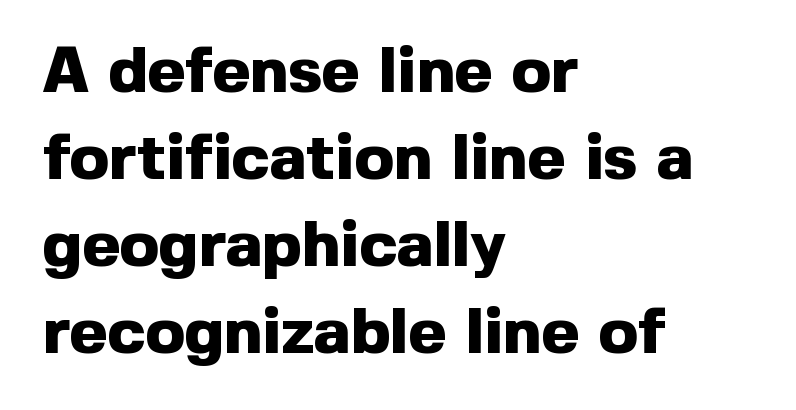
Q: Is the text bold? A: Yes.
Q: Is the text italic (slanted)? A: No, it is upright.
Q: Is the typeface a serif or a sans-serif typeface? A: Sans-serif.
Q: Is the text underlined? A: No.
Q: How is the paragraph aligned? A: Left-aligned.
Q: Is the spacing between letters normal or unusually wide? A: Normal.
Q: Is the spacing between lines tight, normal or loose? A: Normal.
Q: Width (condensed, normal, or wide)? A: Normal.
Q: x-height? A: Medium.
Q: Monospaced? A: No.
